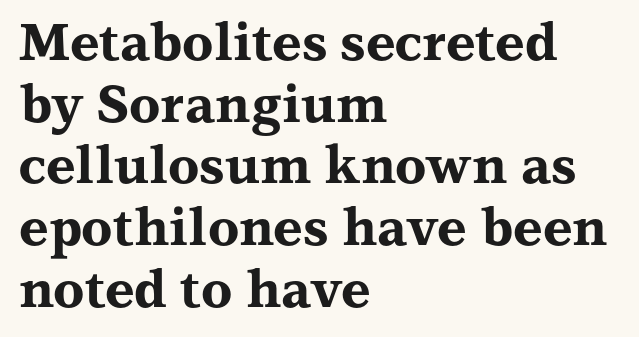
Q: Is the text bold? A: Yes.
Q: Is the text italic (slanted)? A: No, it is upright.
Q: Is the typeface a serif or a sans-serif typeface? A: Serif.
Q: Is the text underlined? A: No.
Q: How is the paragraph aligned? A: Left-aligned.
Q: Is the spacing between letters normal or unusually wide? A: Normal.
Q: Width (condensed, normal, or wide)? A: Wide.
Q: Stroke contrast? A: Medium.
Q: x-height? A: Medium.
Q: Monospaced? A: No.
